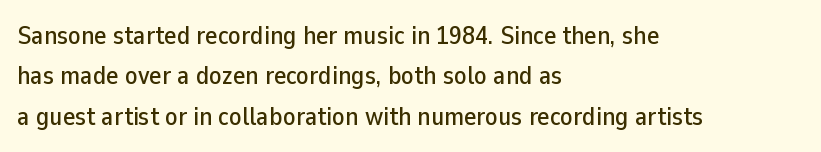
This rendering uses left alignment, leaving the right contour irregular. The vertical gap from one line to the next is medium. The space beneath each line is pristine and unruled. Does extra space separate the letters? No, they use regular spacing. Every character sits straight up, as roman type does.
